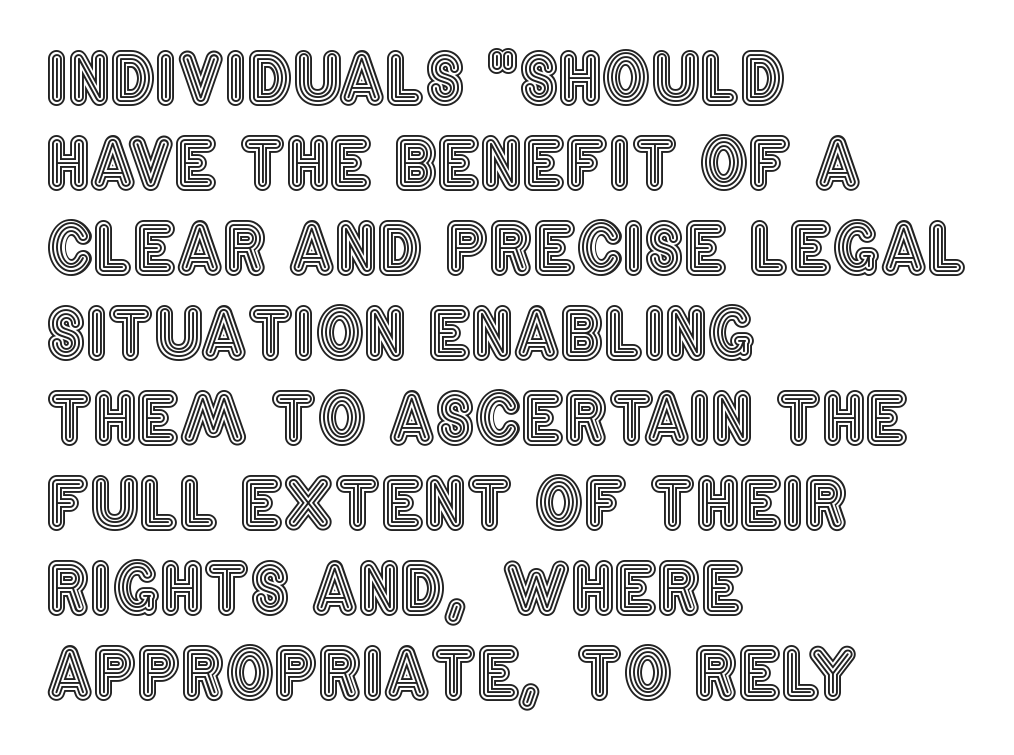
The foot of each line stays bare and open. This rendering uses left alignment, leaving the right contour irregular. Proportional: the letters do not fall into vertical columns. Students, observe: this is what conventionally led text looks like. Nobody touched the tracking dial on this one.
